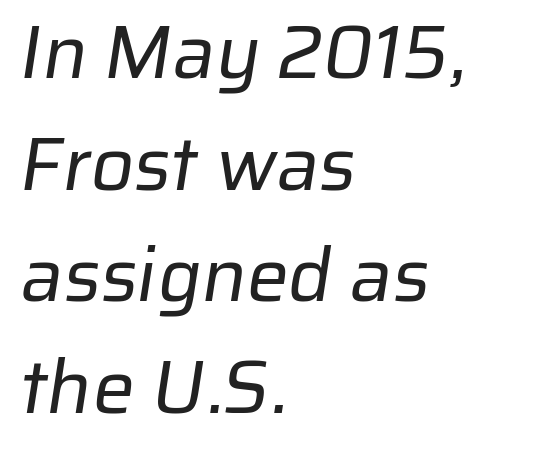
Which margin do the lines hug? The left one — the right edge is uneven. Do the characters align in a grid? No, the font is proportional. Each new line begins a customary step beneath the previous one. Nothing unusual about the tracking: characters are spaced as the font intends.
